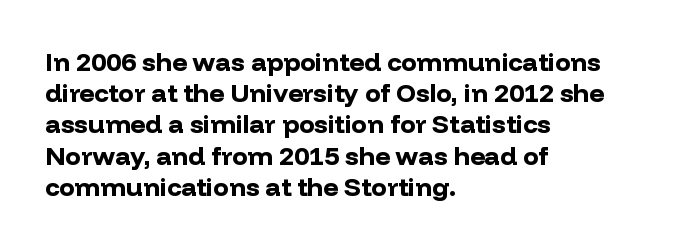
The image shows 26 px bold type, upright; set left-aligned, line spacing 1.2x, normal letter spacing, not underlined.
